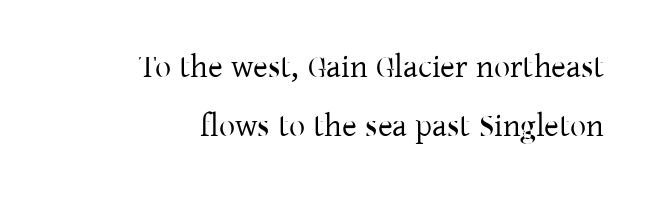
The passage shown is typed in a proportional face where columns would drift. In terms of letterform style, serifs are clearly present. The rendering keeps characters at their native spacing. Vertical strokes here are truly vertical. The paragraph shown leans on its right margin. Beneath every word, the page is bare.
